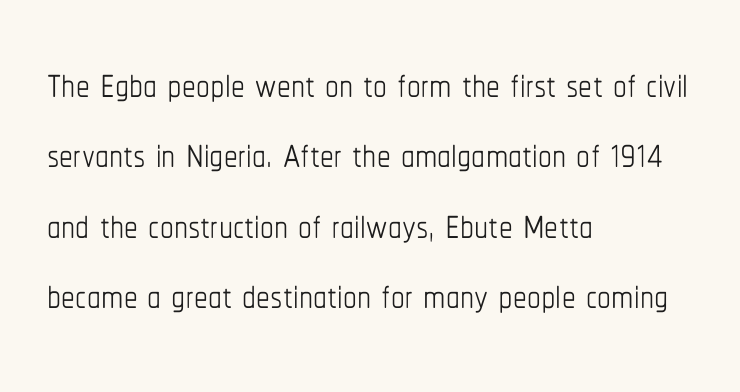
Every row of glyphs begins at an identical x-position on the left. The strokes carry an ordinary text weight at most. Posture: vertical. This sample has the flowing, uneven cadence of proportional lettering.
